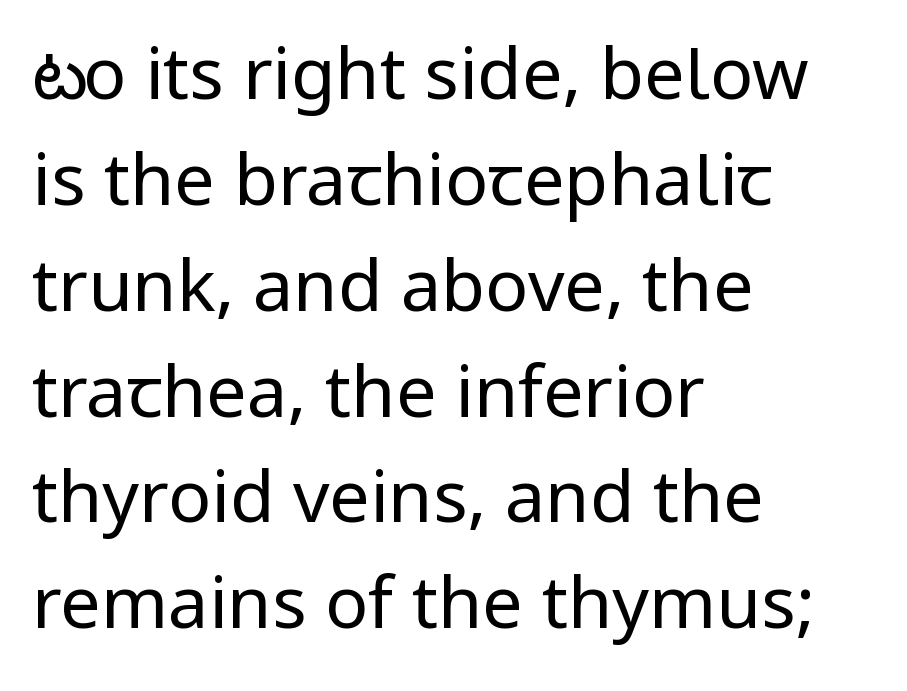
{"serif": "no", "italic": "no", "bold": "no", "weight": "regular", "width": "normal", "stroke_contrast": "low", "x_height": "medium", "monospaced": "no", "underline": "no", "align": "left", "line_spacing": "normal", "line_spacing_ratio": 1.47, "letter_spacing": "normal", "letter_spacing_em": 0.0, "glyph_px": 72}
